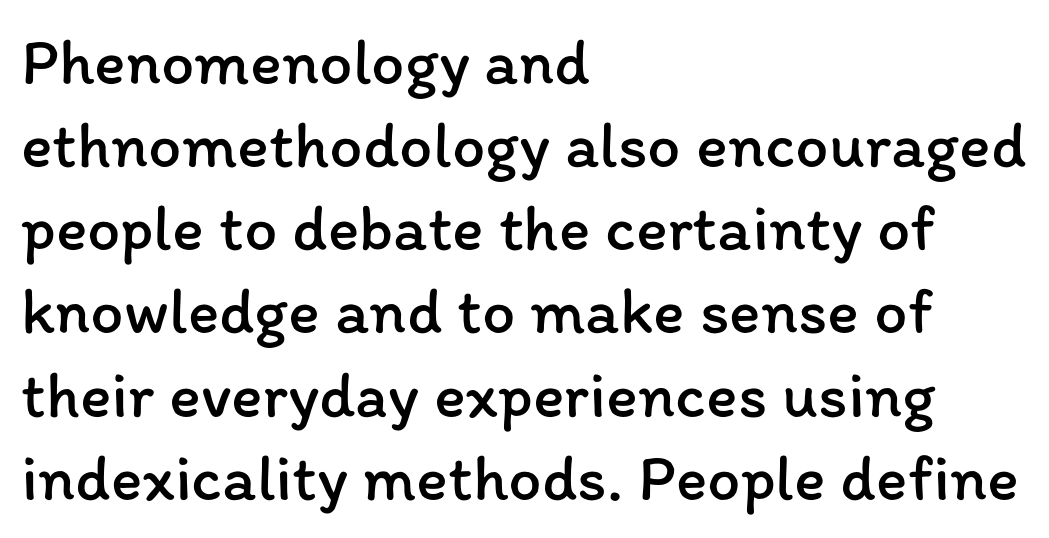
Q: Is the text bold? A: No.
Q: Is the text italic (slanted)? A: No, it is upright.
Q: Is the text underlined? A: No.
Q: How is the paragraph aligned? A: Left-aligned.
Q: Is the spacing between letters normal or unusually wide? A: Normal.
Q: Is the spacing between lines tight, normal or loose? A: Normal.
Q: Width (condensed, normal, or wide)? A: Normal.
Q: Stroke contrast? A: Low.
Q: x-height? A: Medium.
Q: Monospaced? A: No.
